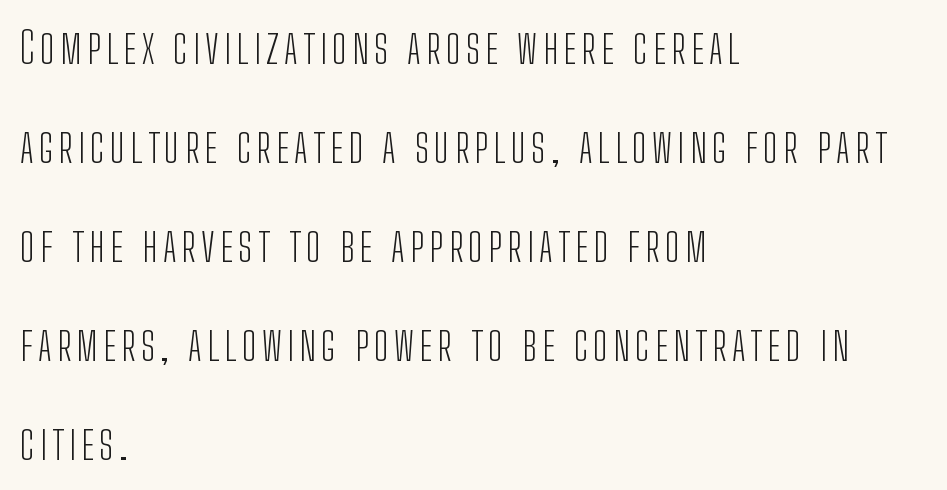
Q: Is the text bold? A: No.
Q: Is the text italic (slanted)? A: No, it is upright.
Q: Is the typeface a serif or a sans-serif typeface? A: Sans-serif.
Q: Is the text underlined? A: No.
Q: How is the paragraph aligned? A: Left-aligned.
Q: Is the spacing between lines tight, normal or loose? A: Loose.
Q: Width (condensed, normal, or wide)? A: Condensed.
Q: Stroke contrast? A: Low.
Q: x-height? A: Medium.
Q: Monospaced? A: No.
